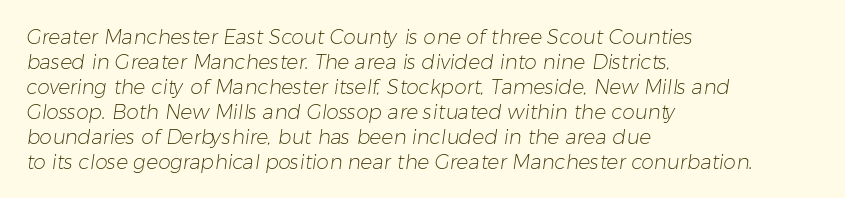
Q: Is the text bold? A: No.
Q: Is the text underlined? A: No.
Q: How is the paragraph aligned? A: Left-aligned.
Q: Is the spacing between letters normal or unusually wide? A: Normal.
Q: Is the spacing between lines tight, normal or loose? A: Normal.
